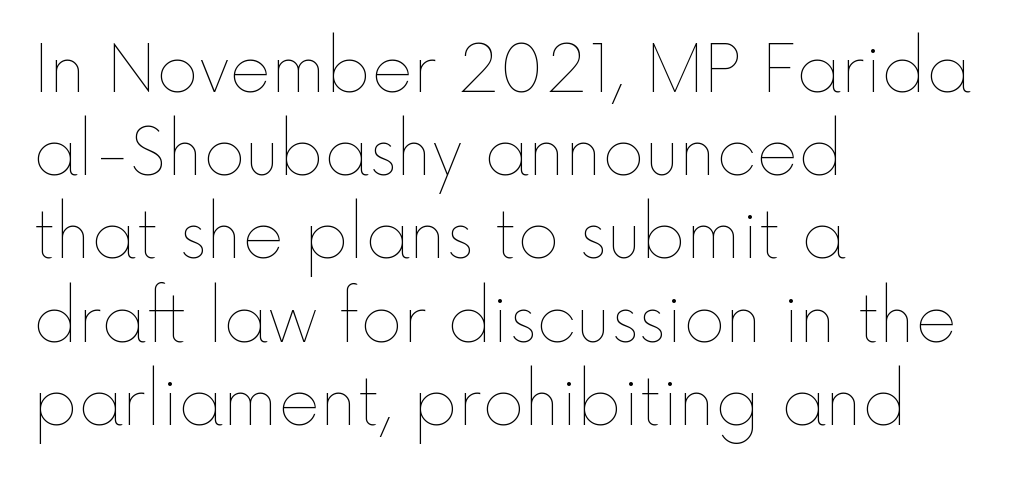
The image shows 64 px thin type, upright; set left-aligned, normal line spacing (1.3x), normal letter spacing, not underlined; a medium x-height.
